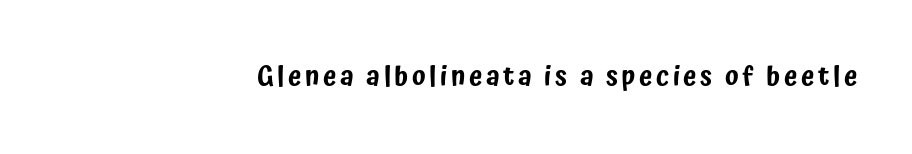
Designer's note — italics off, roman on. The typesetter chose a ragged-left arrangement here. Beneath every word, the page is bare.
